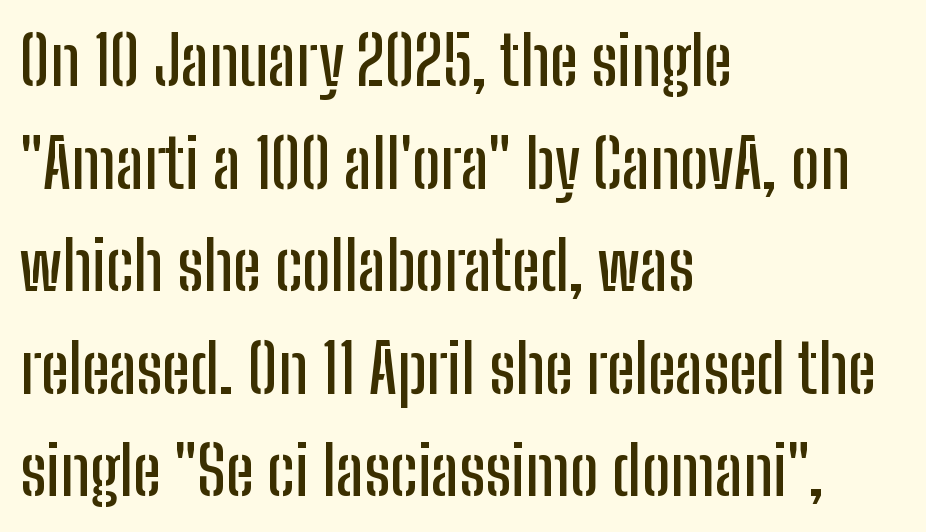
A clean baseline with only descenders dipping below it. These lines are rendered in a variable-pitch font. Unlike italic type, these characters show no tilt at all. A sans-serif font was chosen for this passage.
